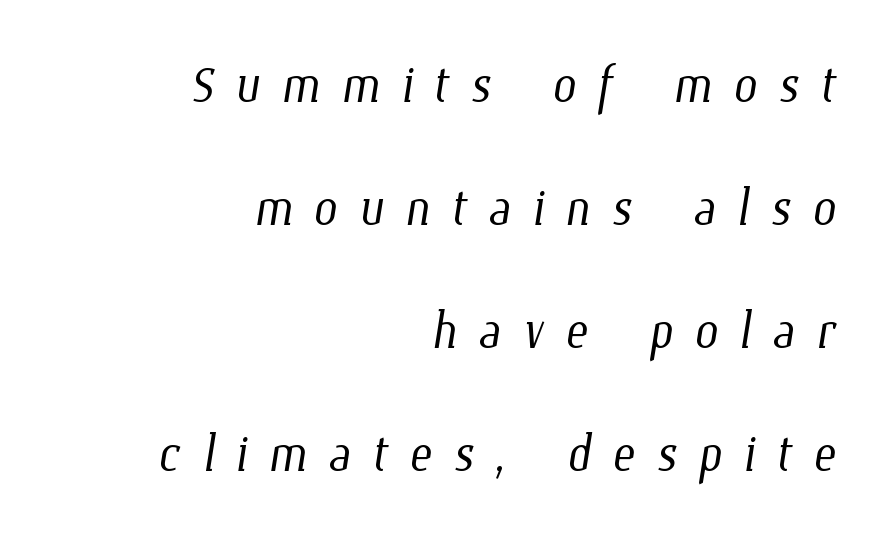
Q: Is the text bold? A: No.
Q: Is the text underlined? A: No.
Q: How is the paragraph aligned? A: Right-aligned.
Q: Is the spacing between letters normal or unusually wide? A: Unusually wide.
Q: Width (condensed, normal, or wide)? A: Condensed.
Q: Stroke contrast? A: Low.
Q: x-height? A: Medium.
Q: Monospaced? A: No.
